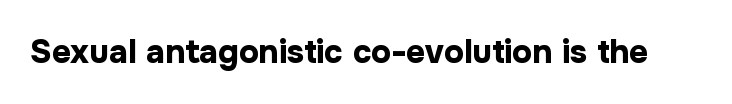
The image shows 33 px bold sans-serif type, upright; set normal letter spacing, not underlined; low stroke contrast and a medium x-height.
